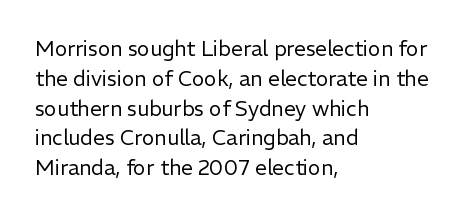
Q: Is the text bold? A: No.
Q: Is the text italic (slanted)? A: No, it is upright.
Q: Is the text underlined? A: No.
Q: How is the paragraph aligned? A: Left-aligned.
Q: Is the spacing between letters normal or unusually wide? A: Normal.
Q: Is the spacing between lines tight, normal or loose? A: Normal.
